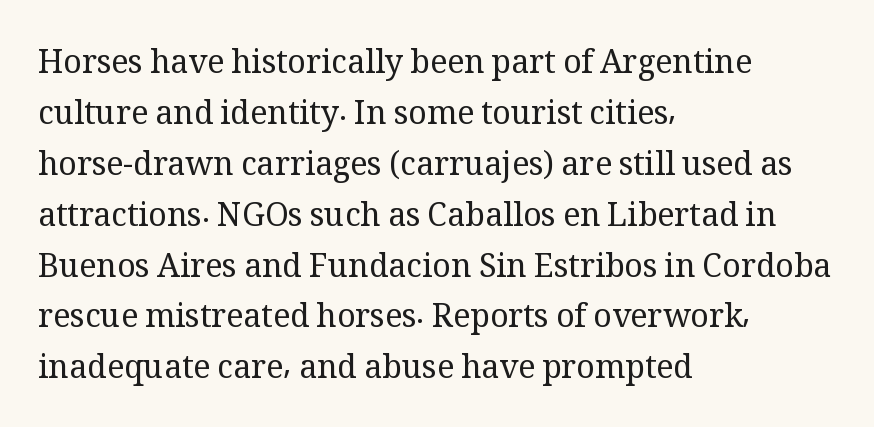
The image shows 32 px regular-weight serif type, upright; set left-aligned, normal line spacing (1.59x), normal letter spacing, not underlined; medium stroke contrast and a medium x-height.
